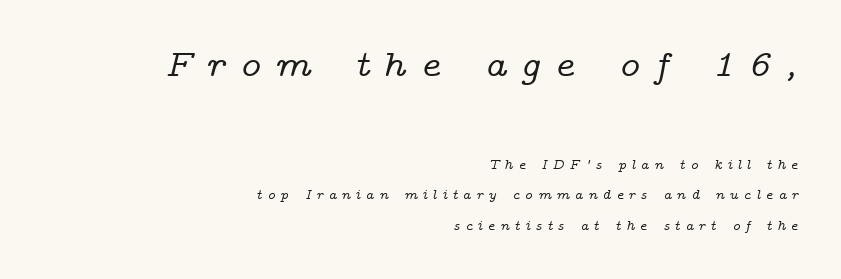
The image shows 38 px wide serif type, italic (leaning right); set right-aligned, loose line spacing (2.19x), unusually wide letter spacing (+0.35 em), not underlined; the first (top) block is 2.71x larger; low stroke contrast and a medium x-height.
